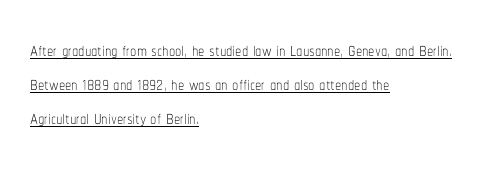
The image shows 25 px text type, upright; set left-aligned, normal line spacing (1.36x), normal letter spacing, underlined.
